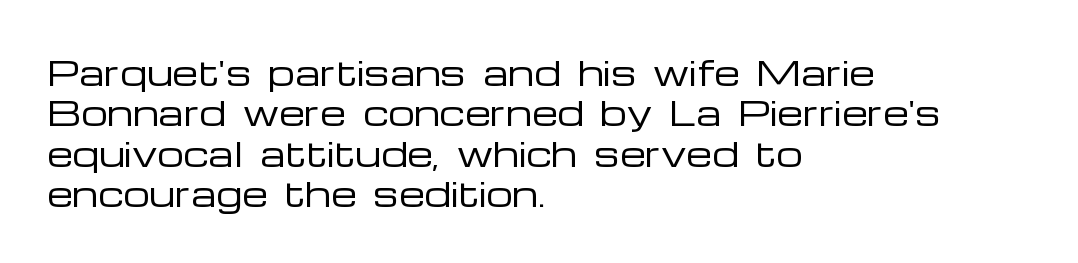
{"serif": "no", "italic": "no", "bold": "no", "weight": "regular", "width": "wide", "stroke_contrast": "low", "x_height": "medium", "monospaced": "no", "underline": "no", "align": "left", "line_spacing_ratio": 1.22, "letter_spacing": "normal", "letter_spacing_em": 0.0, "glyph_px": 33}
